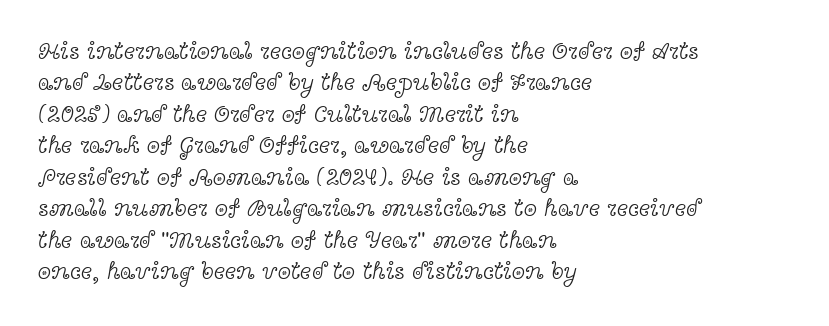
The image shows 24 px text type, upright; set left-aligned, normal line spacing (1.31x), normal letter spacing, not underlined.
